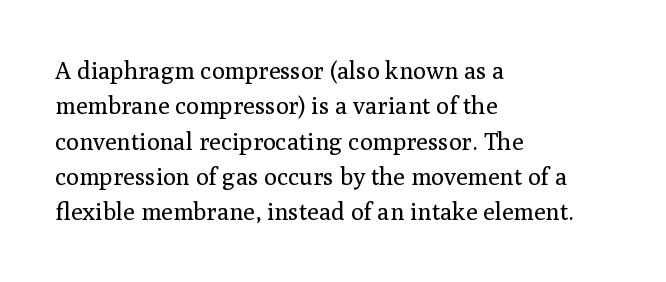
Q: Is the text bold? A: No.
Q: Is the text italic (slanted)? A: No, it is upright.
Q: Is the text underlined? A: No.
Q: How is the paragraph aligned? A: Left-aligned.
Q: Is the spacing between letters normal or unusually wide? A: Normal.
Q: Is the spacing between lines tight, normal or loose? A: Normal.
